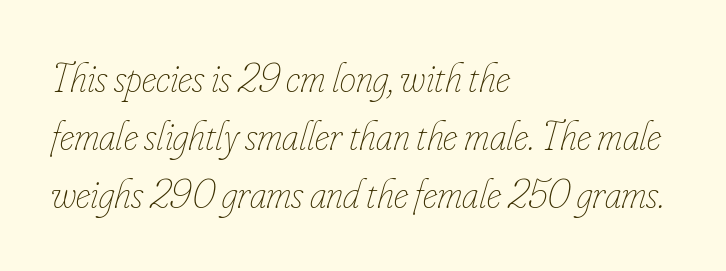
{"italic": "yes", "lean": "right", "slant_degrees": 16, "bold": "no", "weight": "thin", "width": "condensed", "stroke_contrast": "low", "x_height": "small", "monospaced": "no", "underline": "no", "align": "left", "line_spacing": "normal", "line_spacing_ratio": 1.42, "letter_spacing": "normal", "letter_spacing_em": 0.0, "glyph_px": 41}
